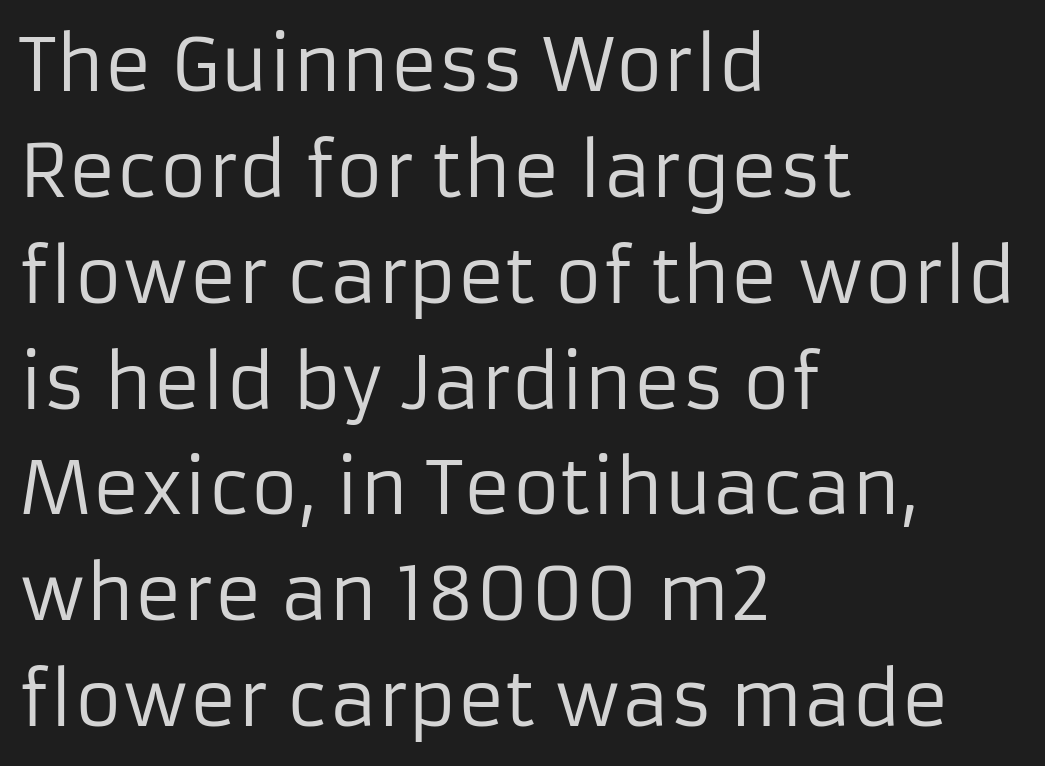
Q: Is the text bold? A: No.
Q: Is the text italic (slanted)? A: No, it is upright.
Q: Is the typeface a serif or a sans-serif typeface? A: Sans-serif.
Q: Is the text underlined? A: No.
Q: How is the paragraph aligned? A: Left-aligned.
Q: Is the spacing between letters normal or unusually wide? A: Normal.
Q: Is the spacing between lines tight, normal or loose? A: Normal.
Q: Width (condensed, normal, or wide)? A: Normal.
Q: Stroke contrast? A: Low.
Q: x-height? A: Medium.
Q: Monospaced? A: No.
